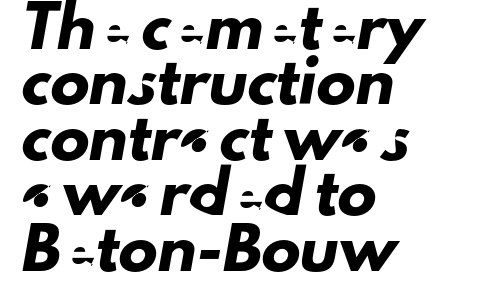
Q: Is the typeface a serif or a sans-serif typeface? A: Sans-serif.
Q: Is the text underlined? A: No.
Q: How is the paragraph aligned? A: Left-aligned.
Q: Is the spacing between letters normal or unusually wide? A: Normal.
Q: Is the spacing between lines tight, normal or loose? A: Normal.
Q: Width (condensed, normal, or wide)? A: Normal.
Q: Stroke contrast? A: Low.
Q: x-height? A: Small.
Q: Monospaced? A: No.
